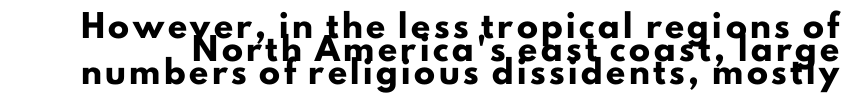
Q: Is the text bold? A: Yes.
Q: Is the text italic (slanted)? A: No, it is upright.
Q: Is the text underlined? A: No.
Q: Is the spacing between lines tight, normal or loose? A: Tight.
